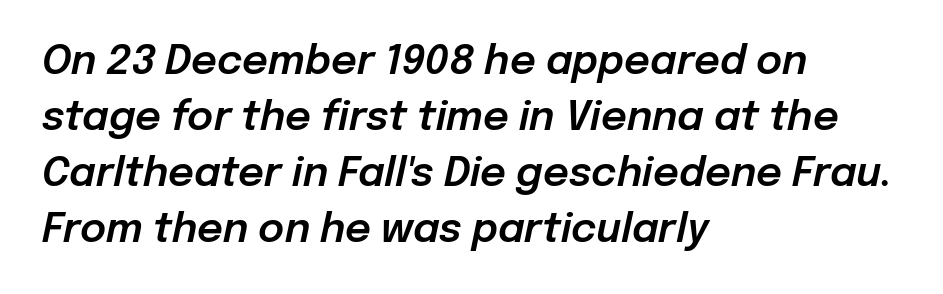
This sample uses an oblique cut, with every glyph tilted off the vertical. The passage shown has conventional tracking throughout. Rule under the text: the space is simply empty. A classic flush-left, rag-right setting is used for this passage.
